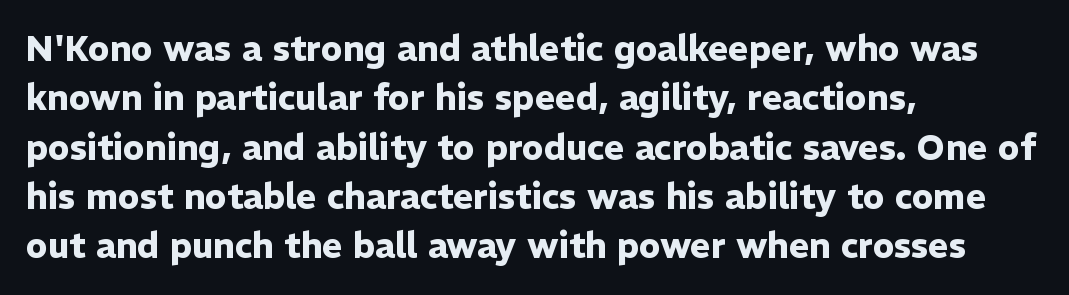
The image shows 35 px heavy sans-serif type, upright; set left-aligned, normal line spacing (1.41x), normal letter spacing, not underlined; low stroke contrast and a medium x-height.
